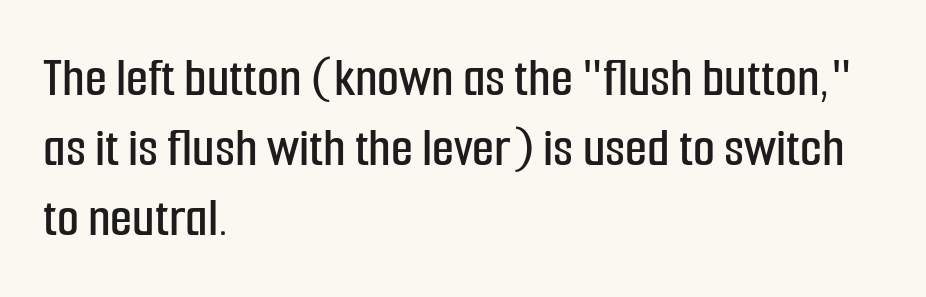
Students, note that the glyphs here touch the page at normal intervals. Decoration check: the copy has no underline. The text block is weighted toward the left margin, trailing off unevenly rightward. Serif or sans? Sans — the stroke terminals are bare. The passage shown is typed in a proportional face where columns would drift.
